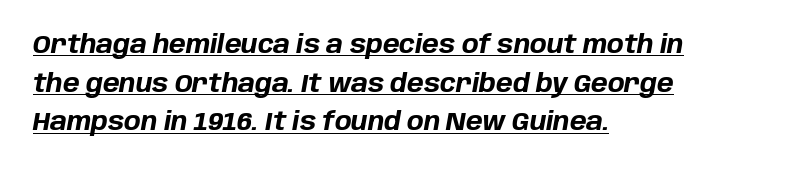
{"italic": "yes", "lean": "right", "slant_degrees": 10, "bold": "yes", "underline": "yes", "align": "left", "line_spacing": "normal", "line_spacing_ratio": 1.55, "letter_spacing": "normal", "letter_spacing_em": 0.0, "glyph_px": 25}
